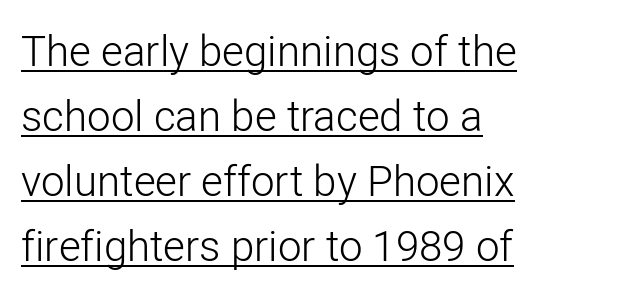
What stands out about the letter spacing? Nothing — it is the standard amount. The rendering uses a moderate line-height, typical for paragraphs. The cut favours lightness, reaching ordinary text weight at its darkest. Has an underline been added? It has. The setting favours the left margin, as ordinary paragraphs usually do. The face used here is proportionally spaced, like ordinary book or web type.
